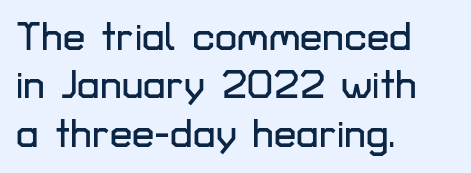
Q: Is the text italic (slanted)? A: No, it is upright.
Q: Is the typeface a serif or a sans-serif typeface? A: Sans-serif.
Q: Is the text underlined? A: No.
Q: How is the paragraph aligned? A: Left-aligned.
Q: Is the spacing between letters normal or unusually wide? A: Normal.
Q: Width (condensed, normal, or wide)? A: Normal.
Q: Stroke contrast? A: Low.
Q: x-height? A: Medium.
Q: Monospaced? A: No.
